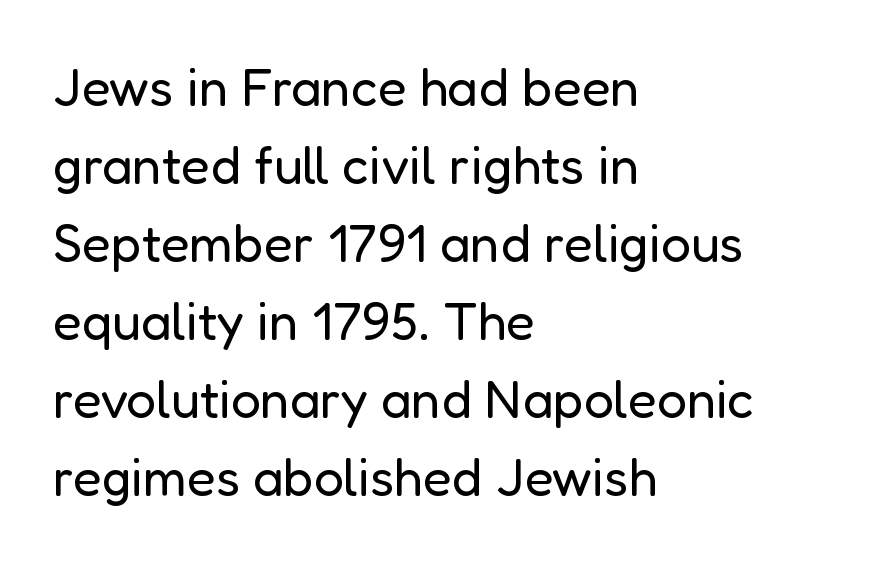
The image shows 53 px regular-weight sans-serif type, upright; set left-aligned, normal line spacing (1.47x), normal letter spacing, not underlined; low stroke contrast and a medium x-height.
